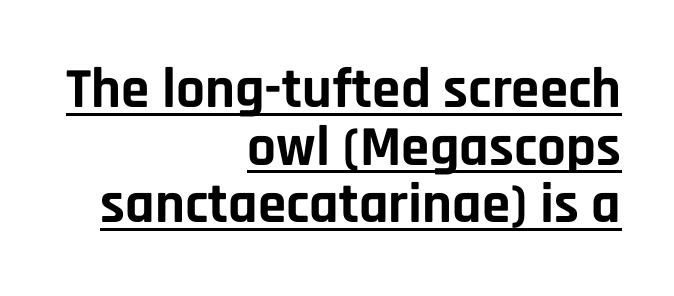
{"serif": "no", "italic": "no", "bold": "yes", "weight": "bold", "width": "normal", "stroke_contrast": "low", "x_height": "large", "monospaced": "no", "underline": "yes", "align": "right", "line_spacing": "tight", "line_spacing_ratio": 1.01, "letter_spacing": "normal", "letter_spacing_em": 0.0, "glyph_px": 57}
